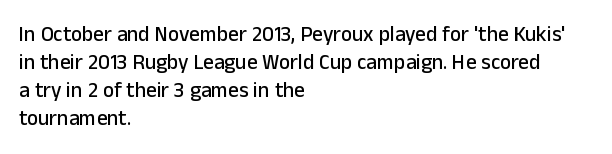
Q: Is the text italic (slanted)? A: No, it is upright.
Q: Is the text underlined? A: No.
Q: How is the paragraph aligned? A: Left-aligned.
Q: Is the spacing between letters normal or unusually wide? A: Normal.
Q: Is the spacing between lines tight, normal or loose? A: Normal.
